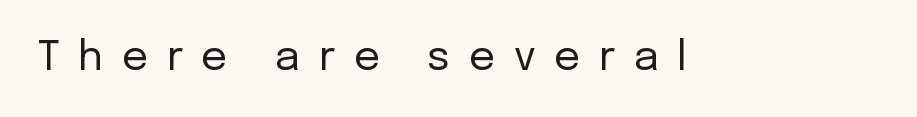
The characters display no serif detailing; their extremities are plain. Only glyphs here, with clear space below each row. Every stem runs plumb, perpendicular to the baseline. The tracking reads as deliberately expanded to a designer's eye.
